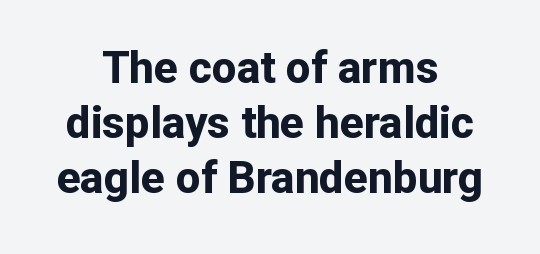
Q: Is the text bold? A: Yes.
Q: Is the text italic (slanted)? A: No, it is upright.
Q: Is the typeface a serif or a sans-serif typeface? A: Sans-serif.
Q: Is the text underlined? A: No.
Q: How is the paragraph aligned? A: Centered.
Q: Is the spacing between letters normal or unusually wide? A: Normal.
Q: Is the spacing between lines tight, normal or loose? A: Normal.
Q: Width (condensed, normal, or wide)? A: Normal.
Q: Stroke contrast? A: Low.
Q: x-height? A: Medium.
Q: Monospaced? A: No.
